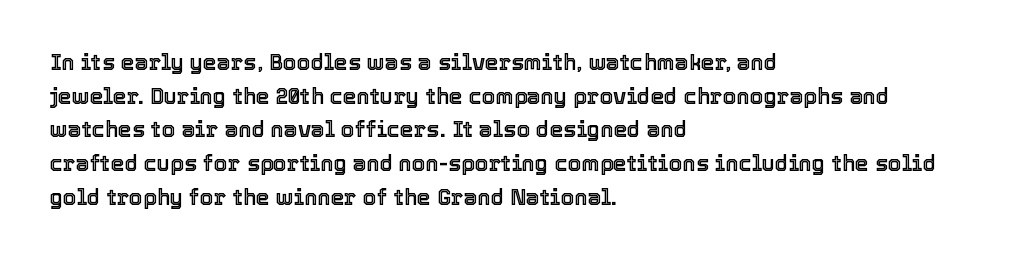
The image shows 22 px text type, upright; set left-aligned, normal line spacing (1.53x), normal letter spacing, not underlined.
